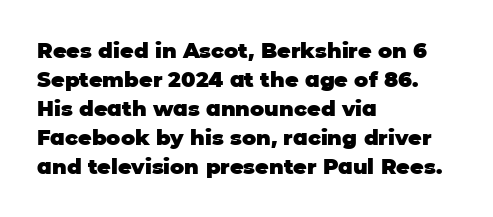
The lines are quadded left. These lines keep a tight, regular rhythm from letter to letter. The gap between lines stays unmarked. It's the straight-up-and-down kind of type. The rendering uses a moderate line-height, typical for paragraphs. Pretty heavy lettering here — definitely bold.
